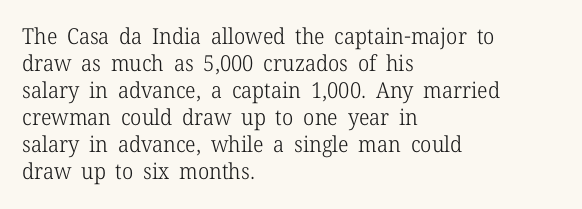
Q: Is the text bold? A: No.
Q: Is the text italic (slanted)? A: No, it is upright.
Q: Is the text underlined? A: No.
Q: How is the paragraph aligned? A: Left-aligned.
Q: Is the spacing between letters normal or unusually wide? A: Normal.
